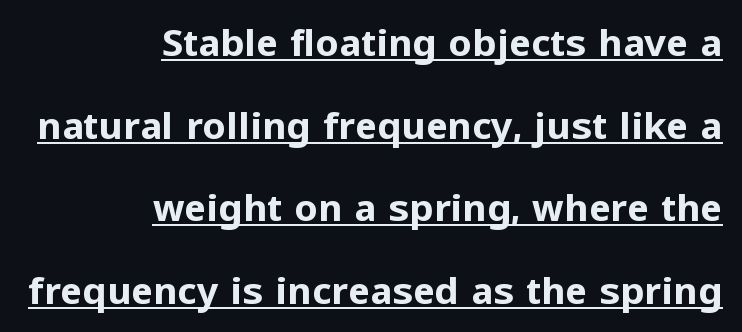
A typesetter would label this face a sans. The strokes are fattened all the way to bold. The compositor pushed each line to the right boundary. You could not count columns in this text — the font is proportionally spaced. The typography opts for an upright posture over an oblique one.
